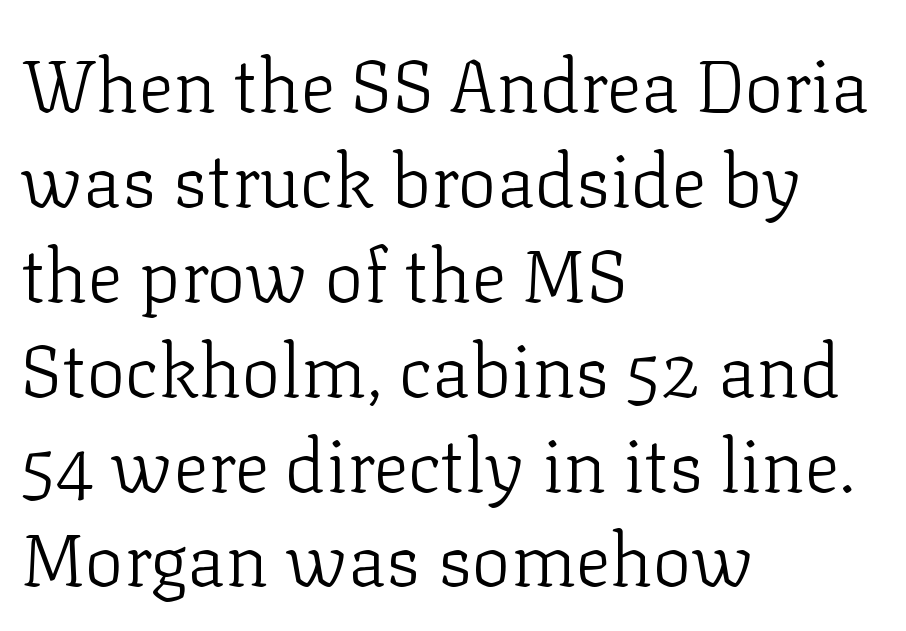
The image shows 73 px light serif type, upright; set left-aligned, normal line spacing (1.3x), normal letter spacing, not underlined; low stroke contrast and a medium x-height.
